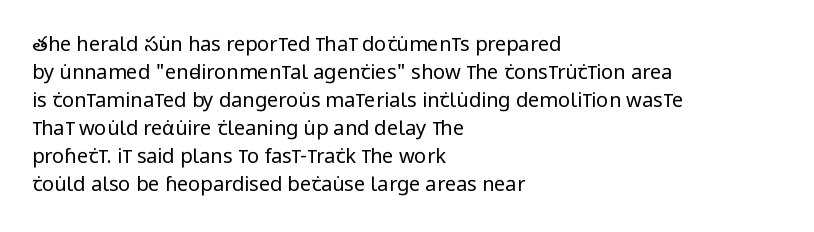
Q: Is the text bold? A: No.
Q: Is the text italic (slanted)? A: No, it is upright.
Q: Is the text underlined? A: No.
Q: How is the paragraph aligned? A: Left-aligned.
Q: Is the spacing between letters normal or unusually wide? A: Normal.
Q: Is the spacing between lines tight, normal or loose? A: Normal.
